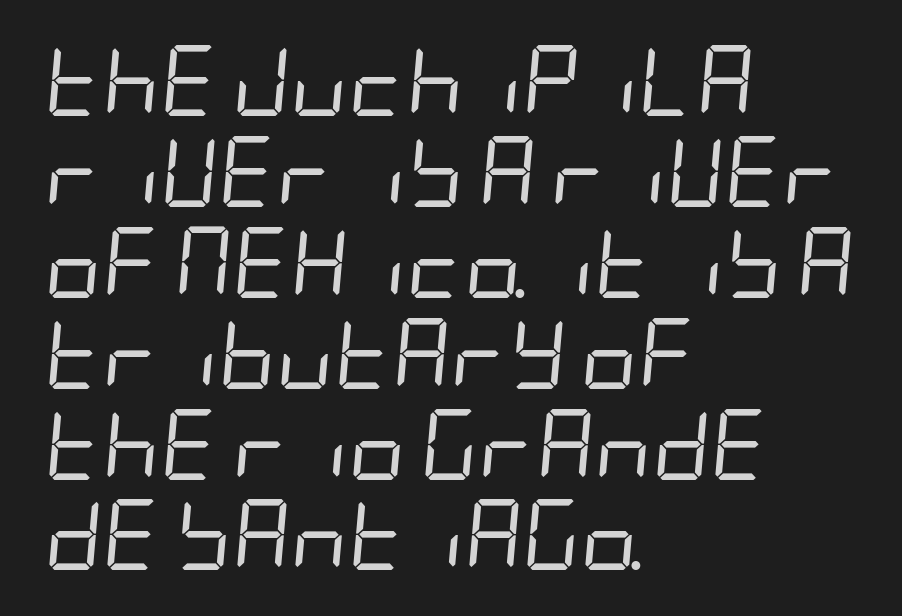
{"italic": "yes", "lean": "right", "slant_degrees": 5, "bold": "no", "weight": "regular", "width": "condensed", "stroke_contrast": "low", "x_height": "large", "underline": "no", "align": "left", "line_spacing": "normal", "line_spacing_ratio": 1.28, "letter_spacing": "normal", "letter_spacing_em": 0.0, "glyph_px": 71}
